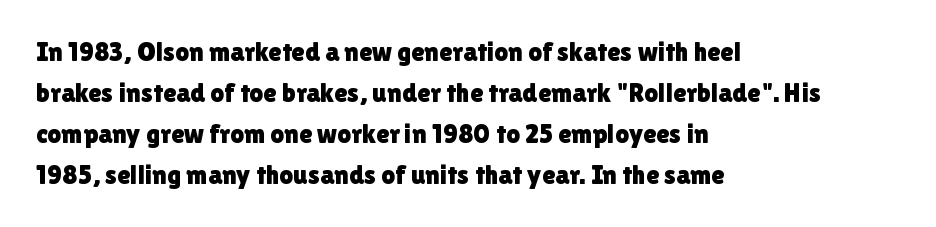
Q: Is the text italic (slanted)? A: No, it is upright.
Q: Is the text underlined? A: No.
Q: How is the paragraph aligned? A: Left-aligned.
Q: Is the spacing between letters normal or unusually wide? A: Normal.
Q: Is the spacing between lines tight, normal or loose? A: Normal.
